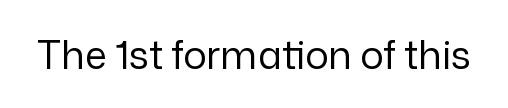
{"serif": "no", "italic": "no", "bold": "no", "weight": "regular", "width": "normal", "stroke_contrast": "low", "x_height": "medium", "monospaced": "no", "underline": "no", "letter_spacing": "normal", "letter_spacing_em": 0.0, "glyph_px": 39}
